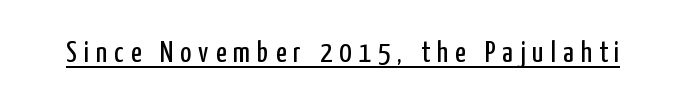
The image shows 30 px regular-weight, condensed sans-serif type, upright; set unusually wide letter spacing (+0.23 em), underlined; low stroke contrast and a medium x-height.
